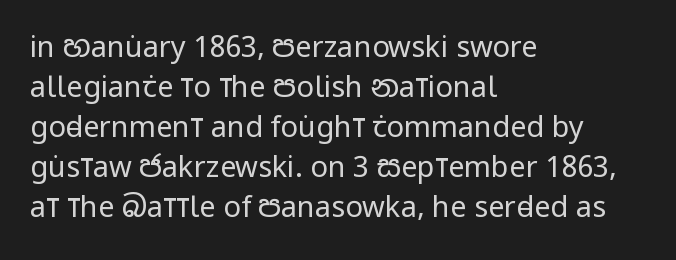
The lines are quadded left. Students, note that the glyphs here touch the page at normal intervals. Is the type heavy? It reads as light-to-regular instead. The passage shown is typed in a proportional face where columns would drift. Notice how descenders clear the ascenders below comfortably — that's standard leading.
